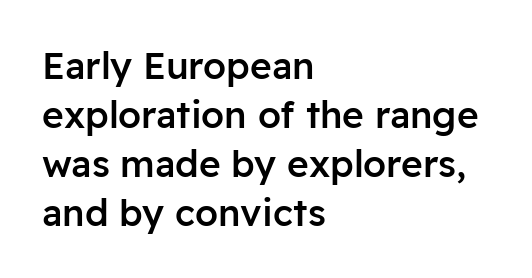
Q: Is the text bold? A: Semi-bold.
Q: Is the text italic (slanted)? A: No, it is upright.
Q: Is the typeface a serif or a sans-serif typeface? A: Sans-serif.
Q: Is the text underlined? A: No.
Q: How is the paragraph aligned? A: Left-aligned.
Q: Is the spacing between letters normal or unusually wide? A: Normal.
Q: Is the spacing between lines tight, normal or loose? A: Normal.
Q: Width (condensed, normal, or wide)? A: Normal.
Q: Stroke contrast? A: Low.
Q: x-height? A: Medium.
Q: Monospaced? A: No.
